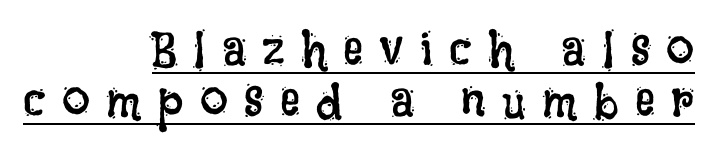
The image shows 50 px regular-weight, condensed type, upright; set right-aligned, tight line spacing (1.03x), unusually wide letter spacing (+0.33 em), underlined; low stroke contrast and a large x-height.
